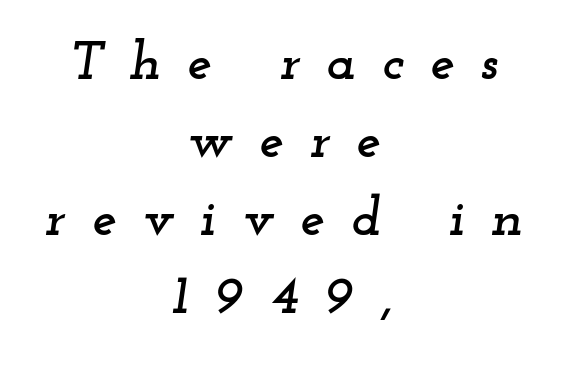
Q: Is the text italic (slanted)? A: Yes, it leans right by about 12 degrees.
Q: Is the typeface a serif or a sans-serif typeface? A: Serif.
Q: Is the text underlined? A: No.
Q: How is the paragraph aligned? A: Centered.
Q: Is the spacing between letters normal or unusually wide? A: Unusually wide.
Q: Is the spacing between lines tight, normal or loose? A: Normal.
Q: Width (condensed, normal, or wide)? A: Wide.
Q: Stroke contrast? A: Low.
Q: x-height? A: Small.
Q: Monospaced? A: No.
